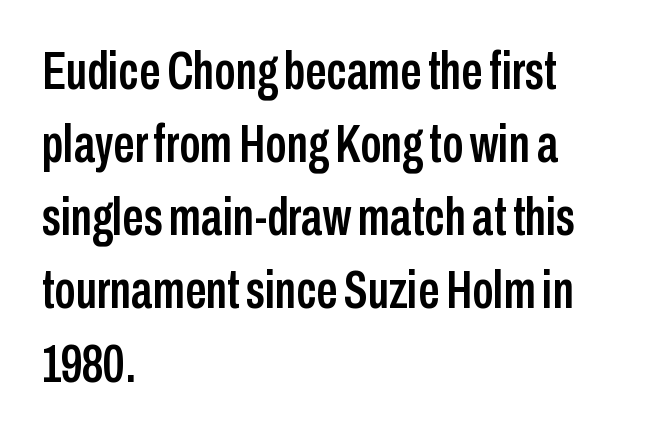
Q: Is the text italic (slanted)? A: No, it is upright.
Q: Is the typeface a serif or a sans-serif typeface? A: Sans-serif.
Q: Is the text underlined? A: No.
Q: How is the paragraph aligned? A: Left-aligned.
Q: Is the spacing between letters normal or unusually wide? A: Normal.
Q: Is the spacing between lines tight, normal or loose? A: Normal.
Q: Width (condensed, normal, or wide)? A: Condensed.
Q: Stroke contrast? A: Low.
Q: x-height? A: Medium.
Q: Monospaced? A: No.
